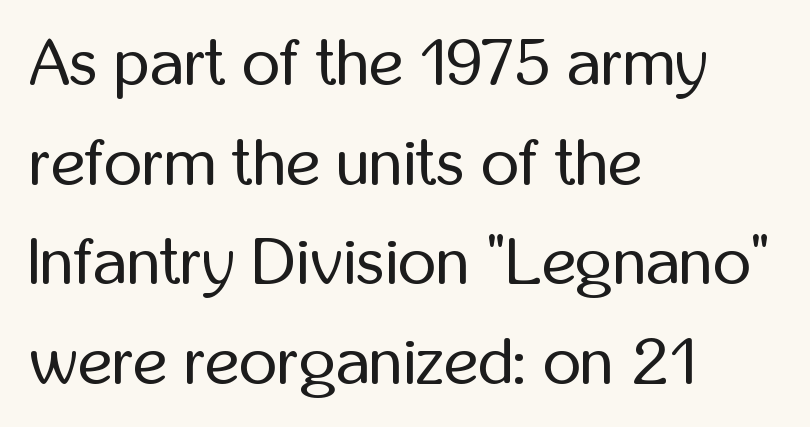
Q: Is the text bold? A: No.
Q: Is the text italic (slanted)? A: No, it is upright.
Q: Is the typeface a serif or a sans-serif typeface? A: Sans-serif.
Q: Is the text underlined? A: No.
Q: How is the paragraph aligned? A: Left-aligned.
Q: Is the spacing between letters normal or unusually wide? A: Normal.
Q: Is the spacing between lines tight, normal or loose? A: Normal.
Q: Width (condensed, normal, or wide)? A: Condensed.
Q: Stroke contrast? A: Low.
Q: x-height? A: Medium.
Q: Monospaced? A: No.
